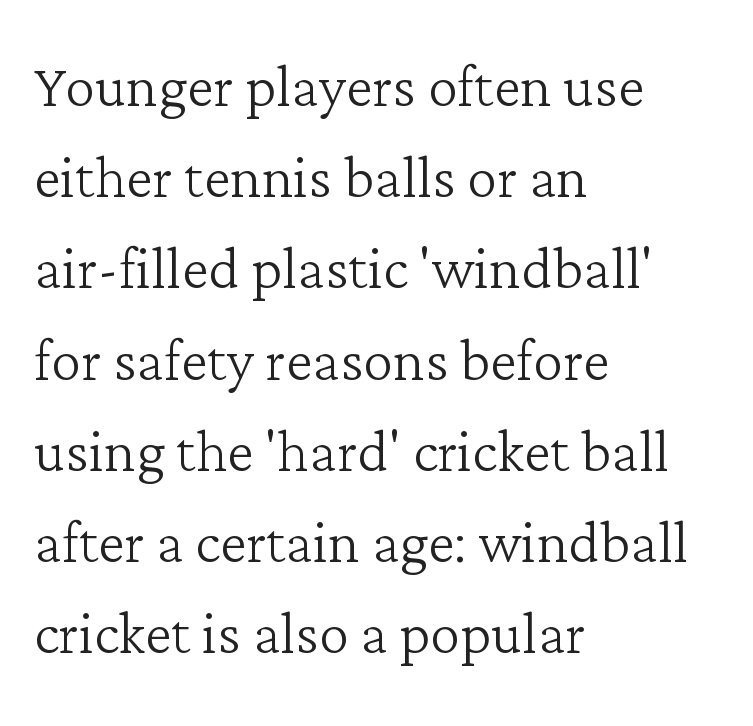
Spacing between characters is what you'd get straight out of the box. In CSS terms this would be text-align: left. No italicization has been applied; the sample stays upright. To sum up the face: it has serifs. The strokes carry an ordinary text weight at most. Note the varied advance widths — an 'i' is clearly narrower than an 'm'.
